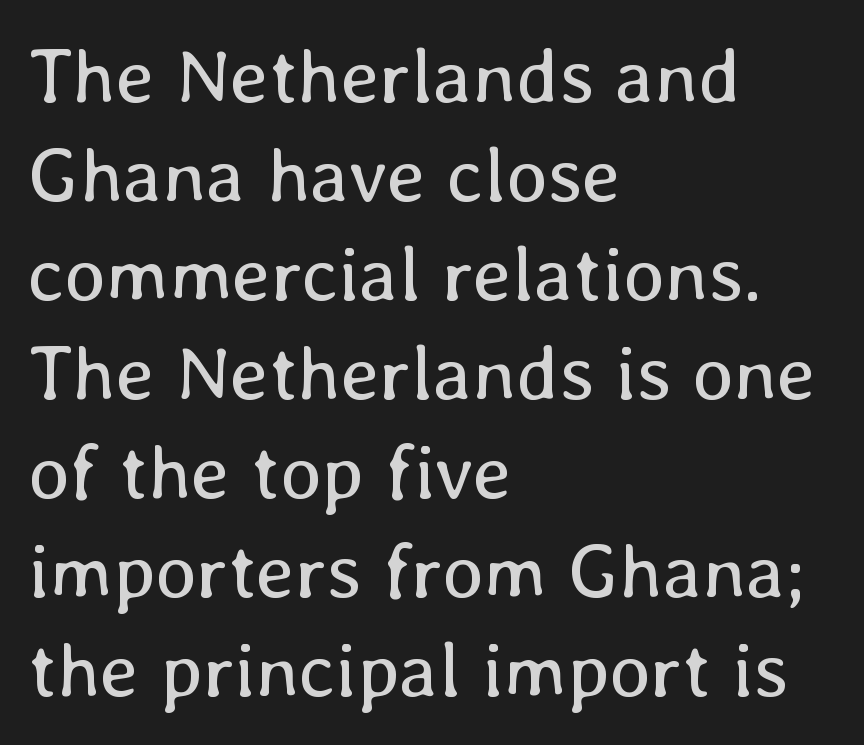
Q: Is the text bold? A: No.
Q: Is the text italic (slanted)? A: No, it is upright.
Q: Is the text underlined? A: No.
Q: How is the paragraph aligned? A: Left-aligned.
Q: Is the spacing between letters normal or unusually wide? A: Normal.
Q: Is the spacing between lines tight, normal or loose? A: Normal.
Q: Width (condensed, normal, or wide)? A: Normal.
Q: Stroke contrast? A: Low.
Q: x-height? A: Medium.
Q: Monospaced? A: No.
